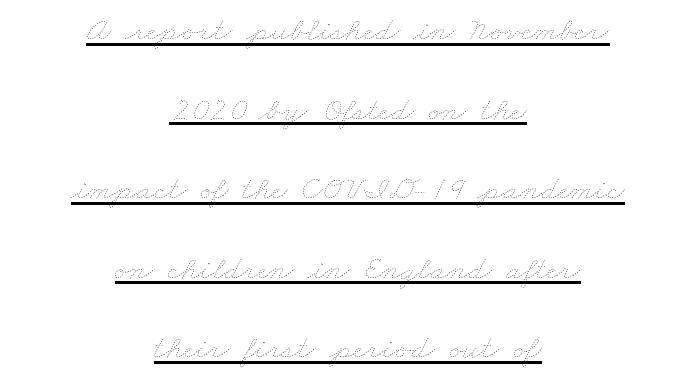
Q: Is the text bold? A: No.
Q: Is the text underlined? A: Yes.
Q: How is the paragraph aligned? A: Centered.
Q: Is the spacing between letters normal or unusually wide? A: Normal.
Q: Is the spacing between lines tight, normal or loose? A: Loose.
Q: Width (condensed, normal, or wide)? A: Wide.
Q: Stroke contrast? A: Low.
Q: x-height? A: Small.
Q: Monospaced? A: No.
